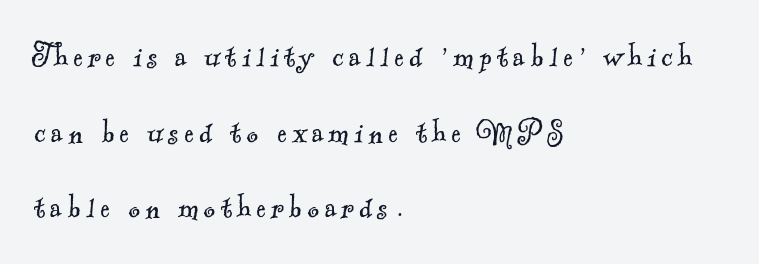
Q: Is the text bold? A: No.
Q: Is the typeface a serif or a sans-serif typeface? A: Serif.
Q: Is the text underlined? A: No.
Q: How is the paragraph aligned? A: Left-aligned.
Q: Is the spacing between lines tight, normal or loose? A: Loose.
Q: Width (condensed, normal, or wide)? A: Normal.
Q: x-height? A: Small.
Q: Monospaced? A: No.
